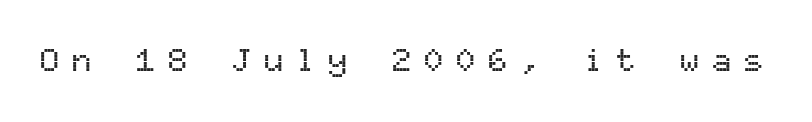
{"serif": "no", "italic": "no", "width": "normal", "stroke_contrast": "medium", "x_height": "medium", "monospaced": "yes", "underline": "no", "letter_spacing": "wide", "letter_spacing_em": 0.37, "glyph_px": 33}
